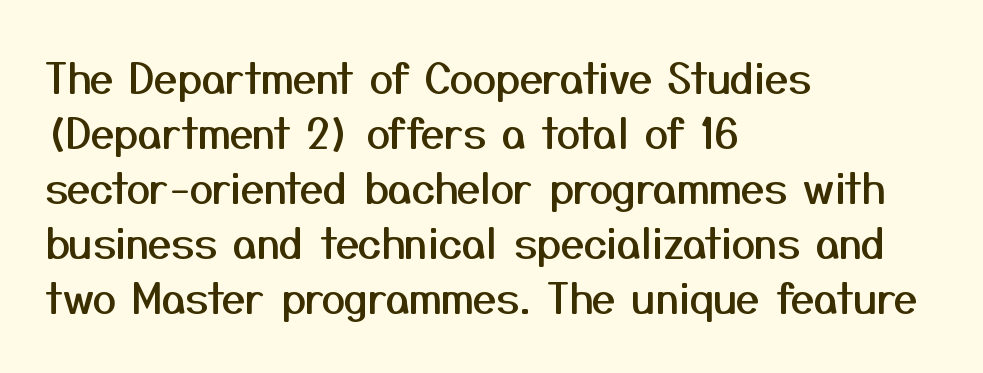
The typeface chosen for these lines omits serifs. In terms of leading, this rendering sits right in the middle. Rule under the text: the space is simply empty. Ordinary non-slanted type is in use. The lines are quadded left. Students, note that the glyphs here touch the page at normal intervals.
